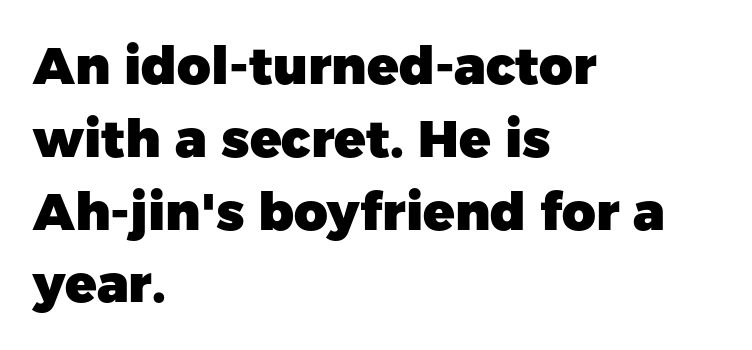
Q: Is the text bold? A: Yes.
Q: Is the text italic (slanted)? A: No, it is upright.
Q: Is the typeface a serif or a sans-serif typeface? A: Sans-serif.
Q: Is the text underlined? A: No.
Q: How is the paragraph aligned? A: Left-aligned.
Q: Is the spacing between letters normal or unusually wide? A: Normal.
Q: Is the spacing between lines tight, normal or loose? A: Normal.
Q: Width (condensed, normal, or wide)? A: Normal.
Q: Stroke contrast? A: Low.
Q: x-height? A: Medium.
Q: Monospaced? A: No.
